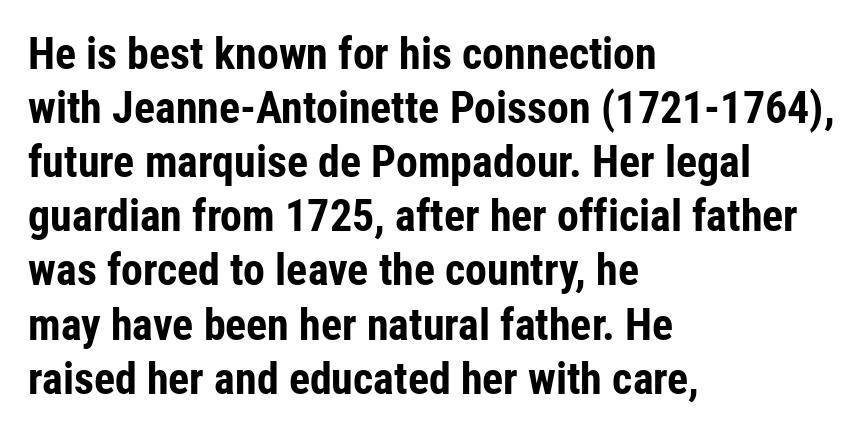
{"serif": "no", "italic": "no", "bold": "yes", "weight": "bold", "width": "condensed", "stroke_contrast": "low", "x_height": "medium", "monospaced": "no", "underline": "no", "align": "left", "line_spacing_ratio": 1.23, "letter_spacing": "normal", "letter_spacing_em": 0.0, "glyph_px": 44}
